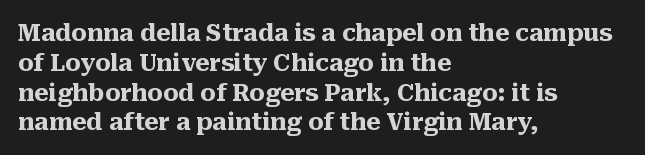
Every character sits straight up, as roman type does. This rendering uses left alignment, leaving the right contour irregular. Letters rest on an invisible, unmarked baseline. The passage shown has conventional tracking throughout. Pretty heavy lettering here — definitely bold.
